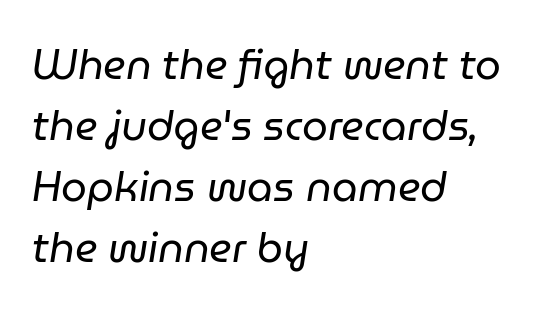
{"italic": "yes", "lean": "right", "slant_degrees": 9, "bold": "no", "weight": "regular", "width": "normal", "stroke_contrast": "low", "x_height": "medium", "monospaced": "no", "underline": "no", "align": "left", "line_spacing": "normal", "line_spacing_ratio": 1.49, "letter_spacing": "normal", "letter_spacing_em": 0.0, "glyph_px": 41}
